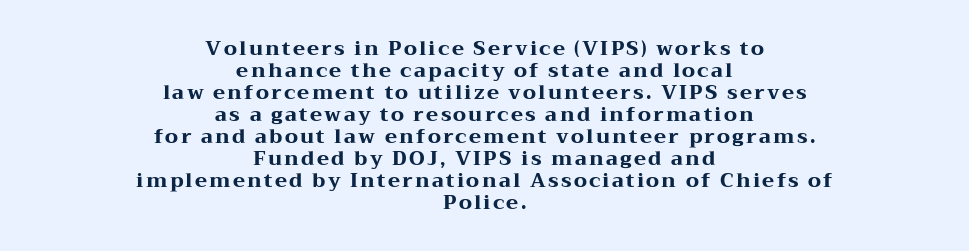
The image shows 20 px bold type, upright; set centered, tight line spacing (1.1x), not underlined.
